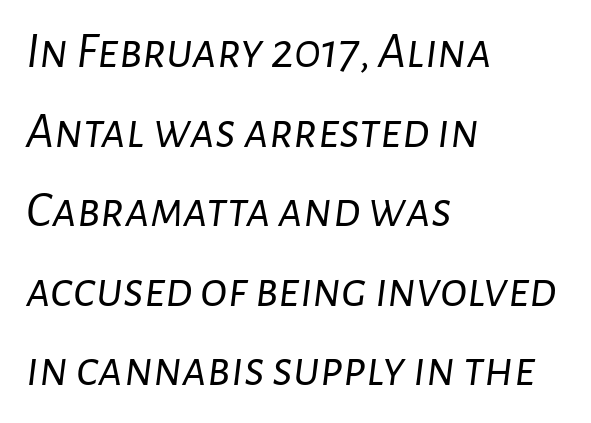
Notice how the passage keeps a crisp vertical edge on the left only. Does the leading feel generous? No, just average. You could not count columns in this text — the font is proportionally spaced. The face used here has a pronounced slope to its letters.
